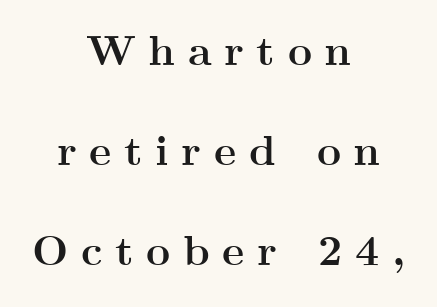
{"serif": "yes", "italic": "no", "bold": "yes", "weight": "semibold", "width": "wide", "stroke_contrast": "medium", "x_height": "small", "monospaced": "no", "underline": "no", "align": "center", "line_spacing": "loose", "line_spacing_ratio": 2.38, "letter_spacing": "wide", "letter_spacing_em": 0.3, "glyph_px": 42}
